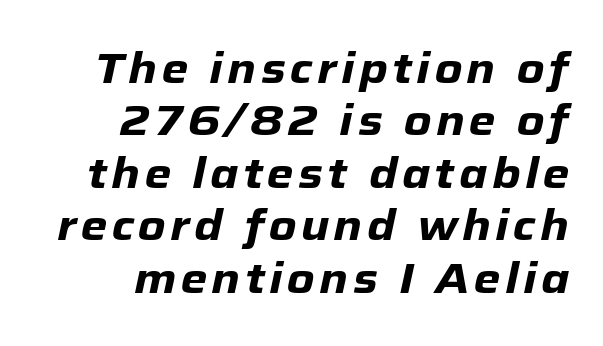
The image shows 43 px heavy type, italic (leaning right); set right-aligned, line spacing 1.22x, not underlined; low stroke contrast and a medium x-height.
